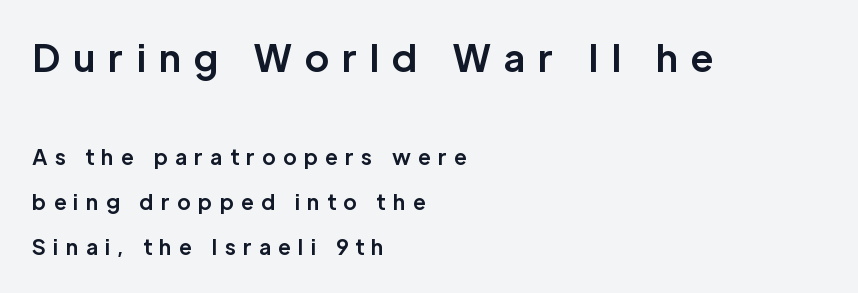
The image shows 37 px bold sans-serif type, upright; set left-aligned, loose line spacing (2.16x), unusually wide letter spacing (+0.34 em), not underlined; the first (top) block is 1.76x larger; low stroke contrast and a medium x-height.
